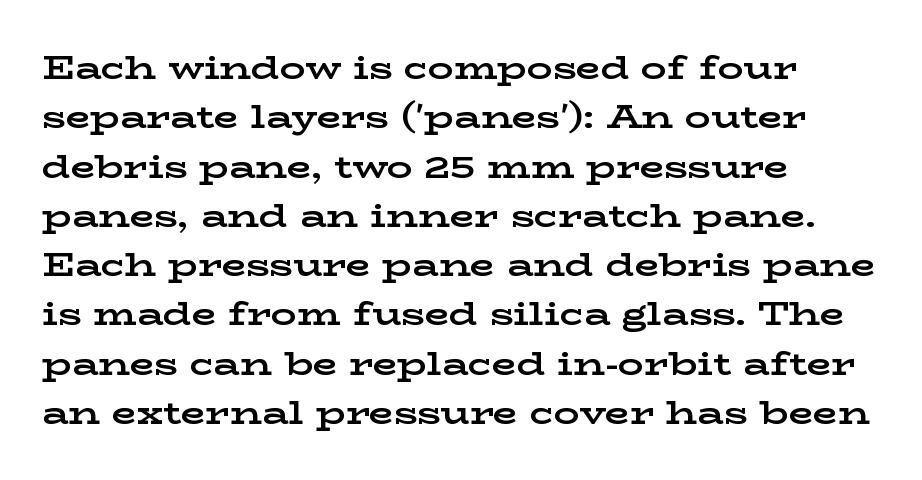
{"serif": "yes", "italic": "no", "bold": "yes", "weight": "bold", "width": "wide", "stroke_contrast": "low", "x_height": "medium", "monospaced": "no", "underline": "no", "align": "left", "line_spacing": "normal", "line_spacing_ratio": 1.54, "letter_spacing": "normal", "letter_spacing_em": 0.0, "glyph_px": 32}
